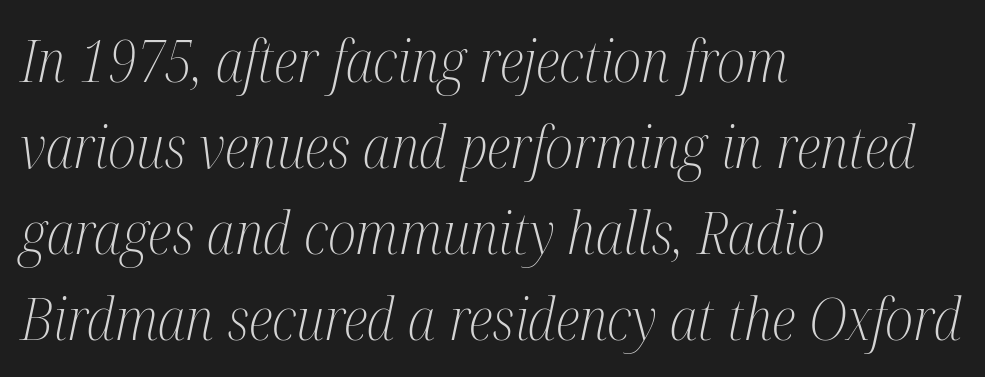
Q: Is the text bold? A: No.
Q: Is the text italic (slanted)? A: Yes, it leans right by about 12 degrees.
Q: Is the typeface a serif or a sans-serif typeface? A: Serif.
Q: Is the text underlined? A: No.
Q: How is the paragraph aligned? A: Left-aligned.
Q: Is the spacing between letters normal or unusually wide? A: Normal.
Q: Is the spacing between lines tight, normal or loose? A: Normal.
Q: Width (condensed, normal, or wide)? A: Condensed.
Q: Stroke contrast? A: Medium.
Q: x-height? A: Medium.
Q: Monospaced? A: No.
